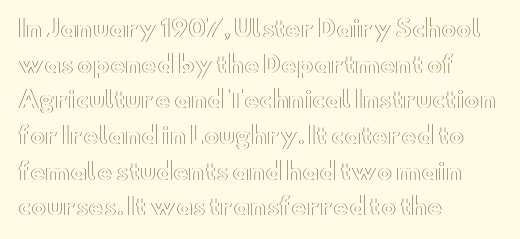
{"italic": "no", "underline": "no", "align": "left", "line_spacing": "normal", "line_spacing_ratio": 1.55, "letter_spacing": "normal", "letter_spacing_em": 0.0, "glyph_px": 23}
